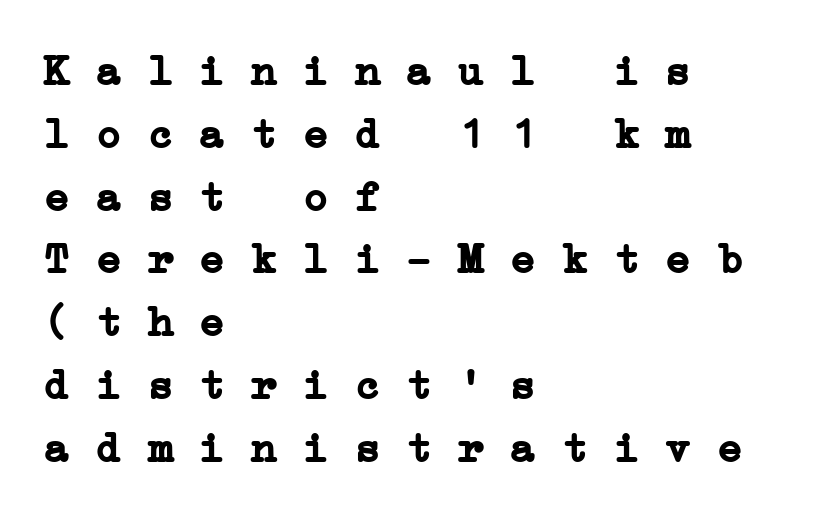
{"serif": "yes", "bold": "yes", "weight": "semibold", "width": "wide", "stroke_contrast": "low", "x_height": "medium", "monospaced": "yes", "underline": "no", "align": "left", "line_spacing": "normal", "line_spacing_ratio": 1.46, "letter_spacing": "normal", "letter_spacing_em": 0.0, "glyph_px": 43}
